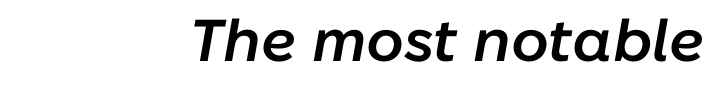
The image shows 59 px semibold type, italic (leaning right); set right-aligned, normal letter spacing, not underlined; low stroke contrast and a medium x-height.
